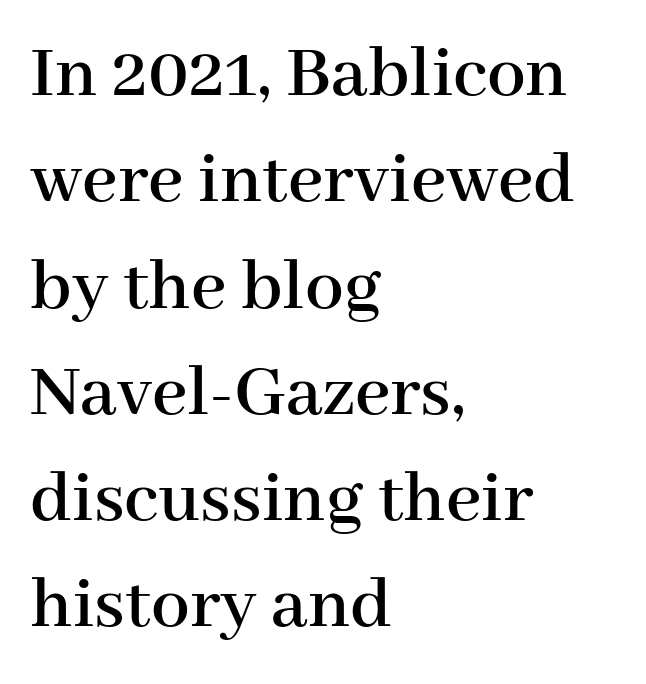
Q: Is the text italic (slanted)? A: No, it is upright.
Q: Is the typeface a serif or a sans-serif typeface? A: Serif.
Q: Is the text underlined? A: No.
Q: How is the paragraph aligned? A: Left-aligned.
Q: Is the spacing between letters normal or unusually wide? A: Normal.
Q: Is the spacing between lines tight, normal or loose? A: Normal.
Q: Width (condensed, normal, or wide)? A: Normal.
Q: Stroke contrast? A: High.
Q: x-height? A: Medium.
Q: Monospaced? A: No.
